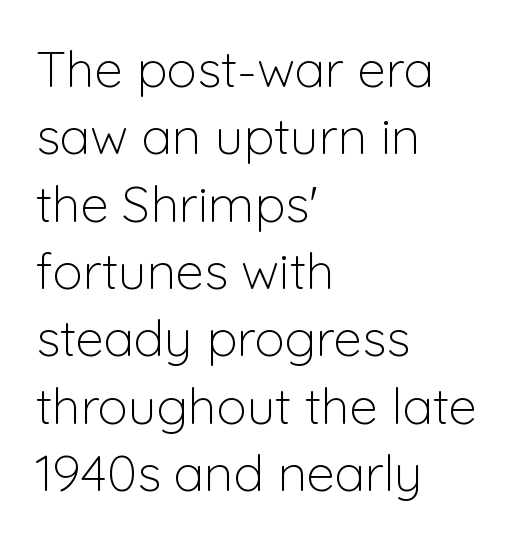
The image shows 51 px light sans-serif type, upright; set left-aligned, normal line spacing (1.32x), normal letter spacing, not underlined; low stroke contrast and a medium x-height.
